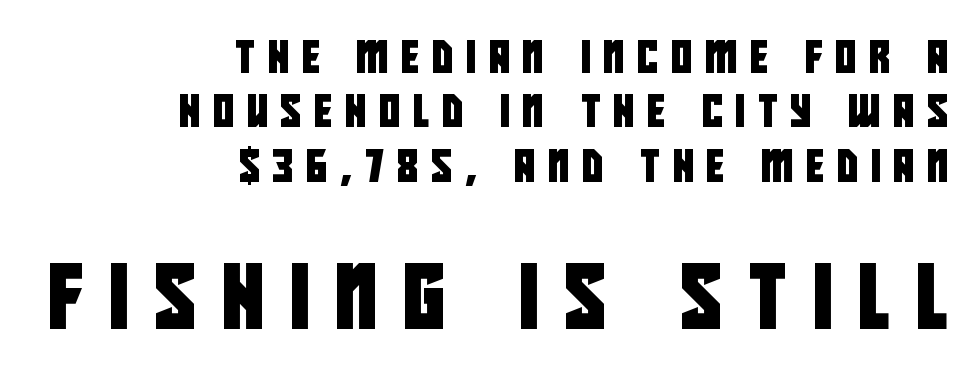
{"serif": "no", "width": "condensed", "stroke_contrast": "low", "x_height": "large", "monospaced": "no", "underline": "no", "align": "right", "line_spacing": "normal", "line_spacing_ratio": 1.7, "letter_spacing": "wide", "letter_spacing_em": 0.41, "larger_block": "second", "size_ratio": 2.0, "glyph_px": 64}
